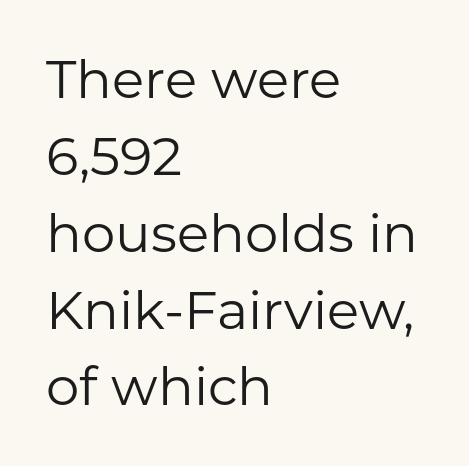
{"serif": "no", "italic": "no", "bold": "no", "weight": "regular", "width": "normal", "stroke_contrast": "low", "x_height": "medium", "monospaced": "no", "underline": "no", "align": "left", "line_spacing": "normal", "line_spacing_ratio": 1.45, "letter_spacing": "normal", "letter_spacing_em": 0.0, "glyph_px": 53}
